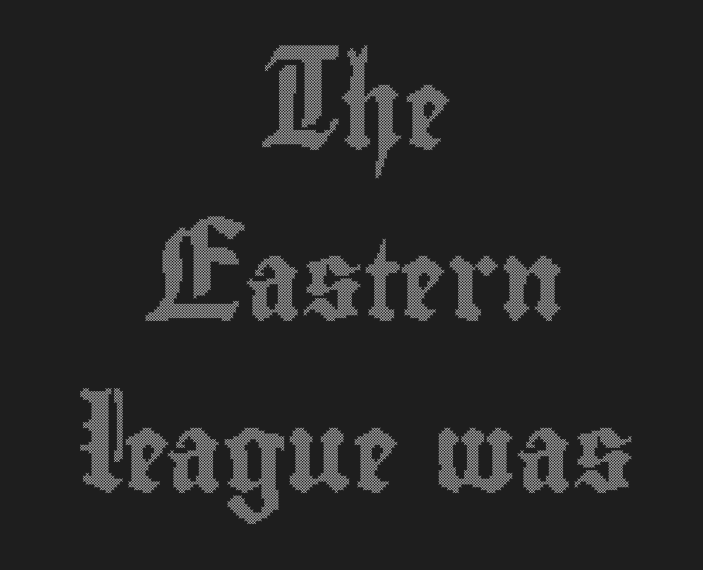
{"italic": "no", "width": "condensed", "x_height": "small", "monospaced": "no", "underline": "no", "align": "center", "line_spacing": "loose", "line_spacing_ratio": 2.17, "letter_spacing": "normal", "letter_spacing_em": 0.0, "glyph_px": 79}
